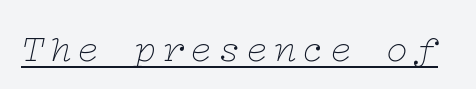
The axis of the letterforms is tilted away from vertical. The font sits on the lighter half of the weight spectrum, regular included. Underlining? Definitely there. The designer went with a serif here, giving each stem small feet.
